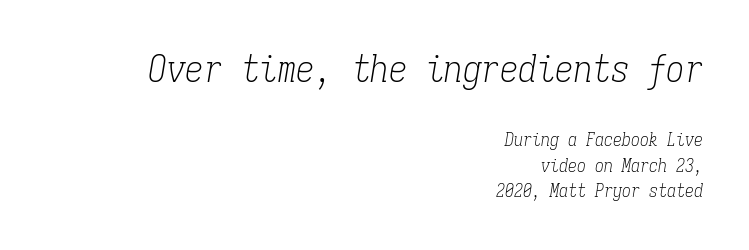
Q: Is the text bold? A: No.
Q: Is the text italic (slanted)? A: Yes, it leans right by about 9 degrees.
Q: Is the typeface a serif or a sans-serif typeface? A: Serif.
Q: Is the text underlined? A: No.
Q: How is the paragraph aligned? A: Right-aligned.
Q: Is the spacing between letters normal or unusually wide? A: Normal.
Q: Is the spacing between lines tight, normal or loose? A: Normal.
Q: Which block of text is set in a larger size, the first (top) or the second (bottom)? A: The first (top) one.
Q: Width (condensed, normal, or wide)? A: Condensed.
Q: Stroke contrast? A: Low.
Q: x-height? A: Medium.
Q: Monospaced? A: Yes.
